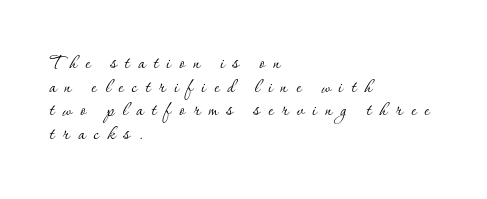
Q: Is the text bold? A: No.
Q: Is the text italic (slanted)? A: Yes.
Q: Is the text underlined? A: No.
Q: How is the paragraph aligned? A: Left-aligned.
Q: Is the spacing between letters normal or unusually wide? A: Unusually wide.
Q: Is the spacing between lines tight, normal or loose? A: Tight.
